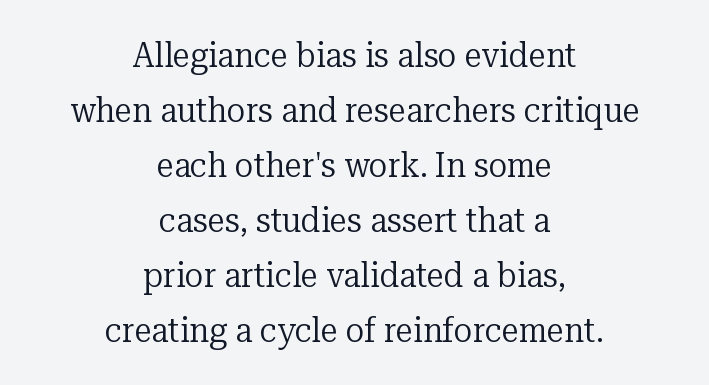
Spacing verdict: proportional, widths tailored to each character. The strokes carry an ordinary text weight at most. This rendering uses center alignment, leaving both contours irregular but symmetric. If you measured baseline to baseline, you'd find a middling distance.
